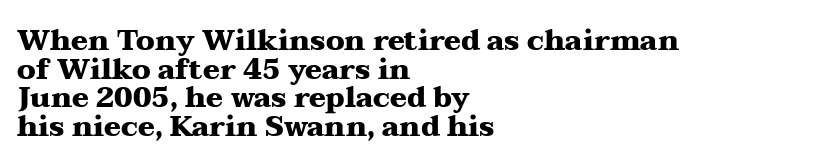
The image shows 28 px heavy, wide serif type, upright; set left-aligned, tight line spacing (1.02x), normal letter spacing, not underlined; medium stroke contrast and a medium x-height.
